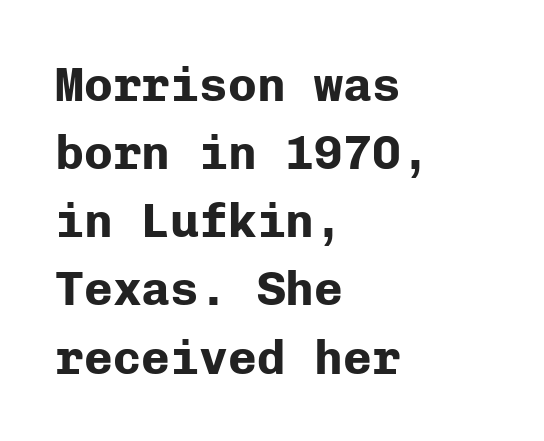
Q: Is the text bold? A: Yes.
Q: Is the text italic (slanted)? A: No, it is upright.
Q: Is the typeface a serif or a sans-serif typeface? A: Sans-serif.
Q: Is the text underlined? A: No.
Q: How is the paragraph aligned? A: Left-aligned.
Q: Is the spacing between letters normal or unusually wide? A: Normal.
Q: Is the spacing between lines tight, normal or loose? A: Normal.
Q: Width (condensed, normal, or wide)? A: Normal.
Q: Stroke contrast? A: Low.
Q: x-height? A: Medium.
Q: Monospaced? A: Yes.
